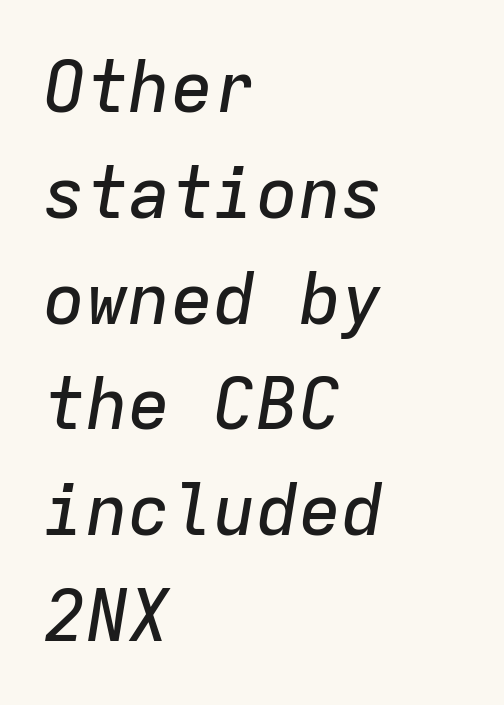
Q: Is the text italic (slanted)? A: Yes, it leans right by about 9 degrees.
Q: Is the text underlined? A: No.
Q: How is the paragraph aligned? A: Left-aligned.
Q: Is the spacing between letters normal or unusually wide? A: Normal.
Q: Is the spacing between lines tight, normal or loose? A: Normal.
Q: Width (condensed, normal, or wide)? A: Normal.
Q: Stroke contrast? A: Low.
Q: x-height? A: Medium.
Q: Monospaced? A: Yes.
